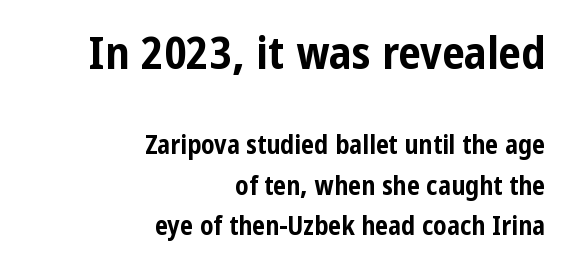
Layout note: lines flush right. How are the letters spaced? Ordinarily, with no added tracking. Notice how descenders clear the ascenders below comfortably — that's standard leading. You'd pick this weight for a headline — it's a proper bold. Is this a fixed-width face? No — the glyphs have proportional, varying widths.
